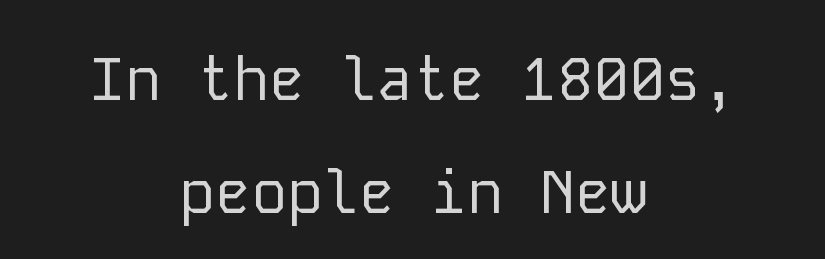
{"serif": "no", "italic": "no", "bold": "no", "weight": "regular", "width": "normal", "stroke_contrast": "low", "x_height": "medium", "monospaced": "yes", "underline": "no", "align": "center", "line_spacing_ratio": 1.88, "letter_spacing": "normal", "letter_spacing_em": 0.0, "glyph_px": 60}
